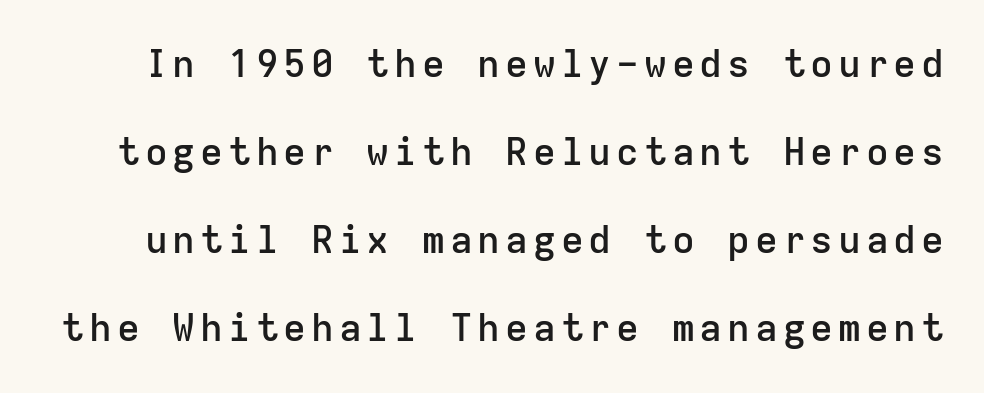
Q: Is the text bold? A: Semi-bold.
Q: Is the text italic (slanted)? A: No, it is upright.
Q: Is the typeface a serif or a sans-serif typeface? A: Sans-serif.
Q: Is the text underlined? A: No.
Q: Is the spacing between lines tight, normal or loose? A: Loose.
Q: Width (condensed, normal, or wide)? A: Normal.
Q: Stroke contrast? A: Low.
Q: x-height? A: Medium.
Q: Monospaced? A: Yes.
